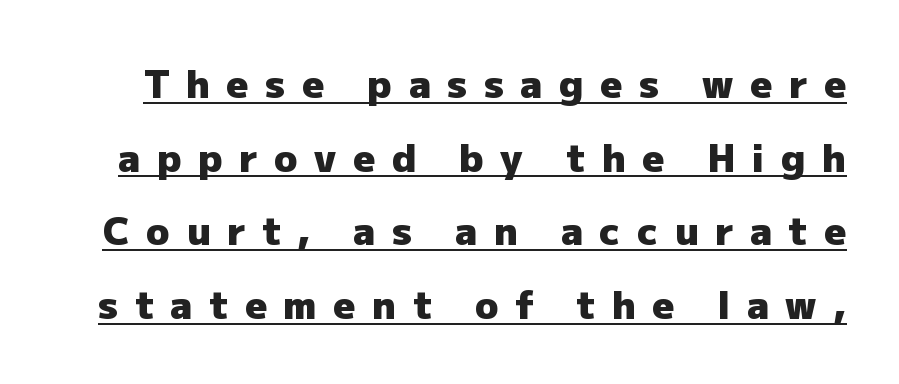
Q: Is the text bold? A: Yes.
Q: Is the text italic (slanted)? A: No, it is upright.
Q: Is the typeface a serif or a sans-serif typeface? A: Sans-serif.
Q: Is the text underlined? A: Yes.
Q: Is the spacing between letters normal or unusually wide? A: Unusually wide.
Q: Is the spacing between lines tight, normal or loose? A: Loose.
Q: Width (condensed, normal, or wide)? A: Normal.
Q: Stroke contrast? A: Low.
Q: x-height? A: Medium.
Q: Monospaced? A: No.
